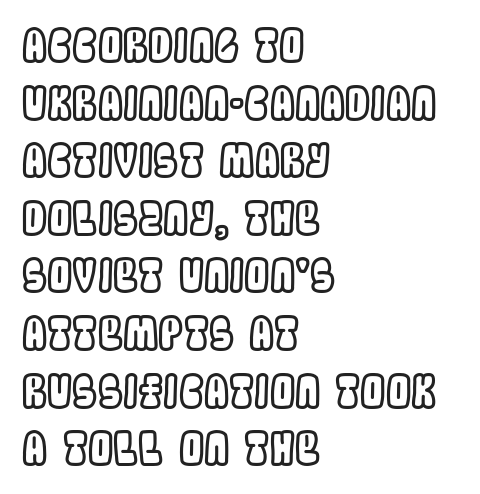
The image shows 45 px condensed type, upright; set left-aligned, normal line spacing (1.28x), normal letter spacing, not underlined; a large x-height.
